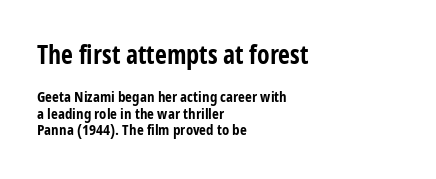
Q: Is the text bold? A: Yes.
Q: Is the text italic (slanted)? A: No, it is upright.
Q: Is the text underlined? A: No.
Q: How is the paragraph aligned? A: Left-aligned.
Q: Is the spacing between letters normal or unusually wide? A: Normal.
Q: Is the spacing between lines tight, normal or loose? A: Tight.
Q: Which block of text is set in a larger size, the first (top) or the second (bottom)? A: The first (top) one.
